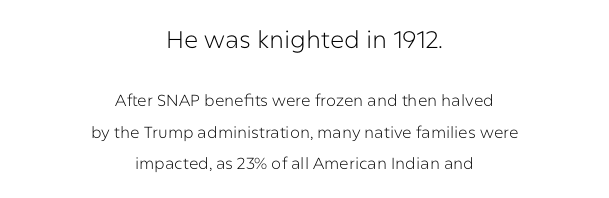
The weight tops out at a normal text grade. The composition opens big and finishes small. Check under the words: just untouched page. There is no visible air inserted between adjacent glyphs. Notice how the stems are strictly vertical — no italics here.
